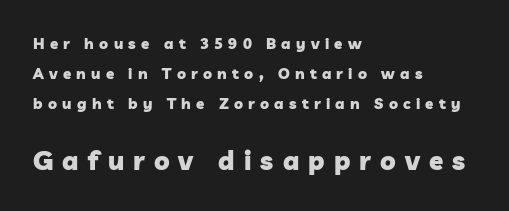
The image shows 26 px bold type; set left-aligned, loose line spacing (1.99x), unusually wide letter spacing (+0.35 em), not underlined; the second (bottom) block is 1.73x larger.
